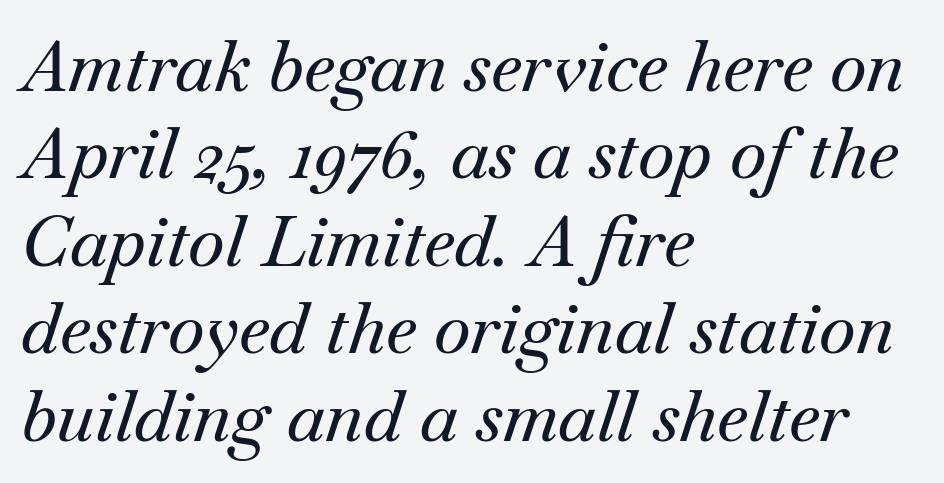
{"serif": "yes", "italic": "yes", "lean": "right", "slant_degrees": 18, "width": "normal", "stroke_contrast": "medium", "x_height": "small", "monospaced": "no", "underline": "no", "align": "left", "line_spacing": "normal", "line_spacing_ratio": 1.25, "letter_spacing": "normal", "letter_spacing_em": 0.0, "glyph_px": 70}
